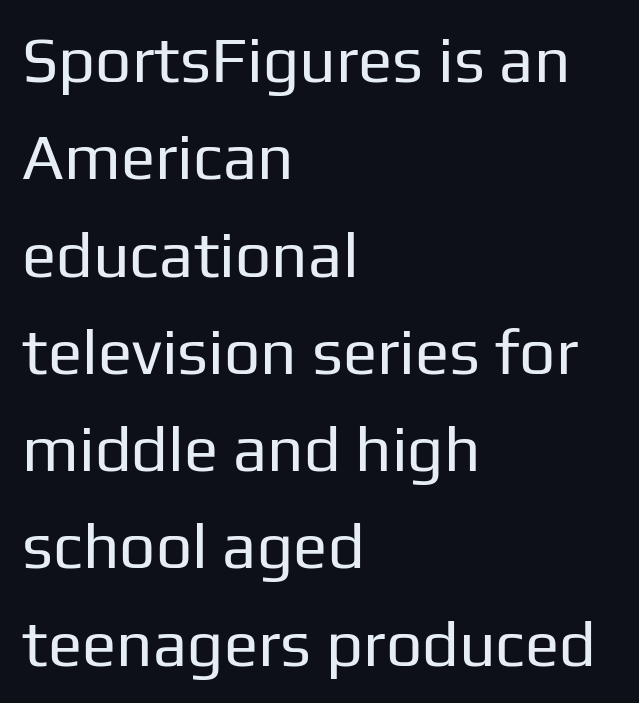
The image shows 64 px regular-weight sans-serif type, upright; set left-aligned, normal line spacing (1.52x), normal letter spacing, not underlined; low stroke contrast and a medium x-height.
